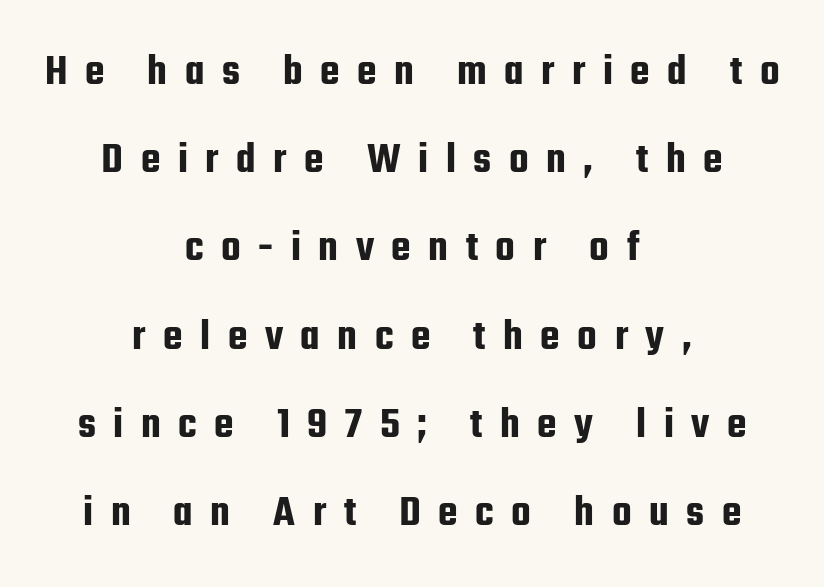
Each letter's strokes conclude bluntly, with no projecting serifs. You can tell it's not italic because the verticals are truly vertical. Is the letter spacing exaggerated? Yes — the characters are pushed far apart. Is there much room between lines? Yes — plenty of vertical air separates them.
